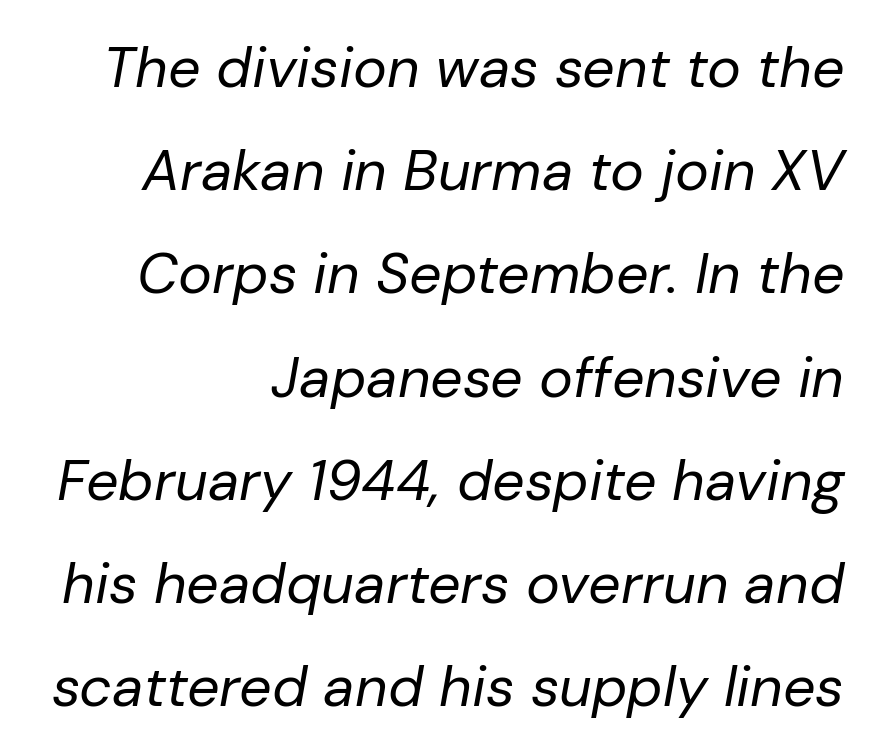
Q: Is the text bold? A: No.
Q: Is the text italic (slanted)? A: Yes, it leans right by about 10 degrees.
Q: Is the text underlined? A: No.
Q: How is the paragraph aligned? A: Right-aligned.
Q: Is the spacing between letters normal or unusually wide? A: Normal.
Q: Width (condensed, normal, or wide)? A: Normal.
Q: Stroke contrast? A: Low.
Q: x-height? A: Medium.
Q: Monospaced? A: No.
